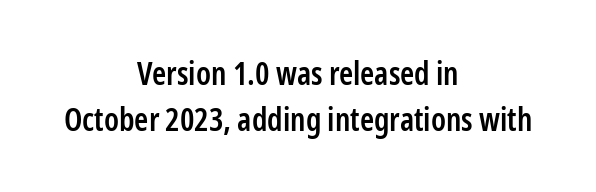
The image shows 32 px semibold, condensed sans-serif type, upright; set centered, normal line spacing (1.44x), normal letter spacing, not underlined; low stroke contrast and a medium x-height.
